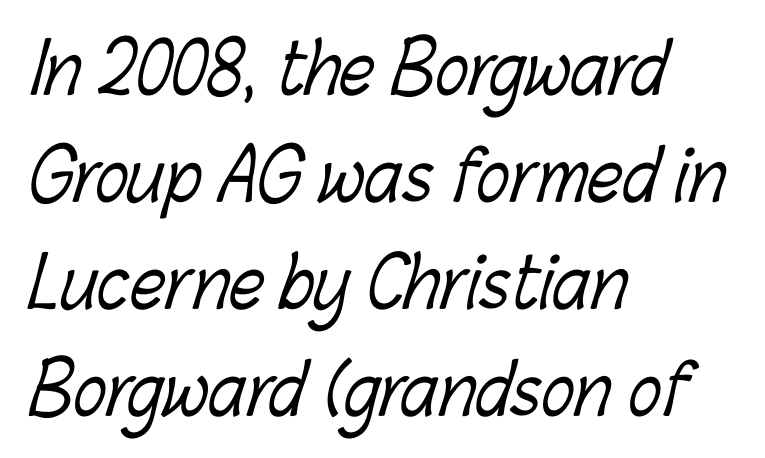
The image shows 69 px light, condensed type; set left-aligned, normal line spacing (1.55x), normal letter spacing, not underlined; low stroke contrast and a medium x-height.
